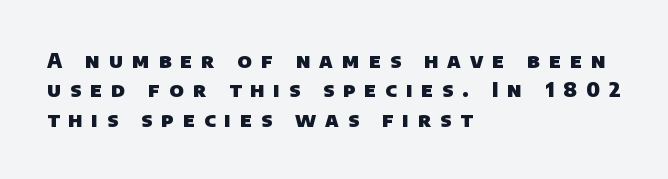
Q: Is the text bold? A: Yes.
Q: Is the text underlined? A: No.
Q: How is the paragraph aligned? A: Left-aligned.
Q: Is the spacing between letters normal or unusually wide? A: Unusually wide.
Q: Is the spacing between lines tight, normal or loose? A: Normal.
